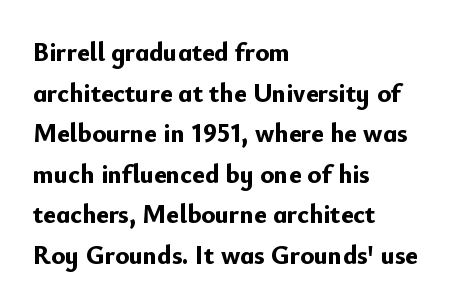
The image shows 26 px bold type, upright; set left-aligned, normal line spacing (1.56x), normal letter spacing, not underlined.
